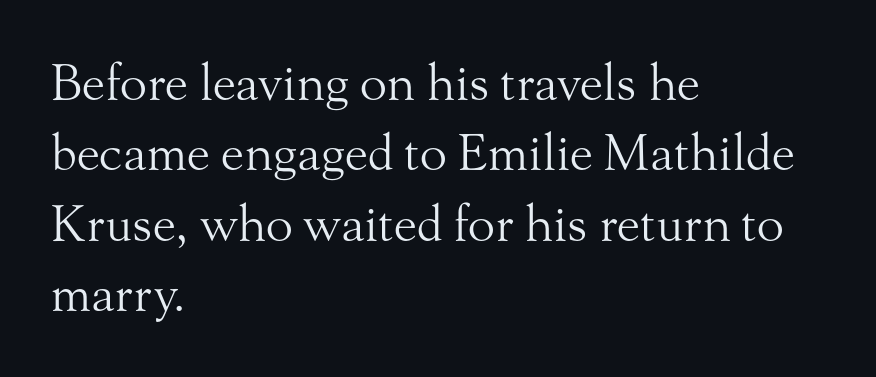
Letter spacing: default. Rows of type keep a routine distance in the vertical direction. Nothing heavy about these letters — not bold at all. Character widths vary here, with narrow letters taking less room than wide ones. These lines were composed using upright roman letters.
